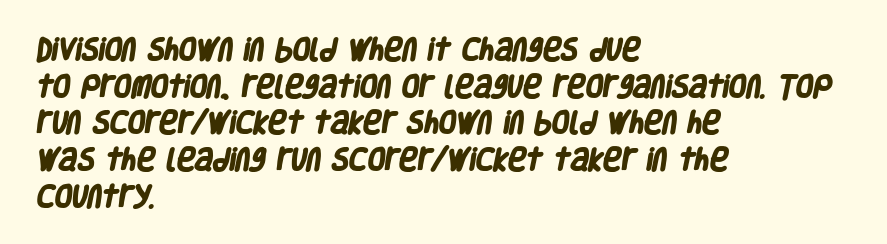
Q: Is the text bold? A: Yes.
Q: Is the text underlined? A: No.
Q: How is the paragraph aligned? A: Left-aligned.
Q: Is the spacing between letters normal or unusually wide? A: Normal.
Q: Is the spacing between lines tight, normal or loose? A: Normal.
